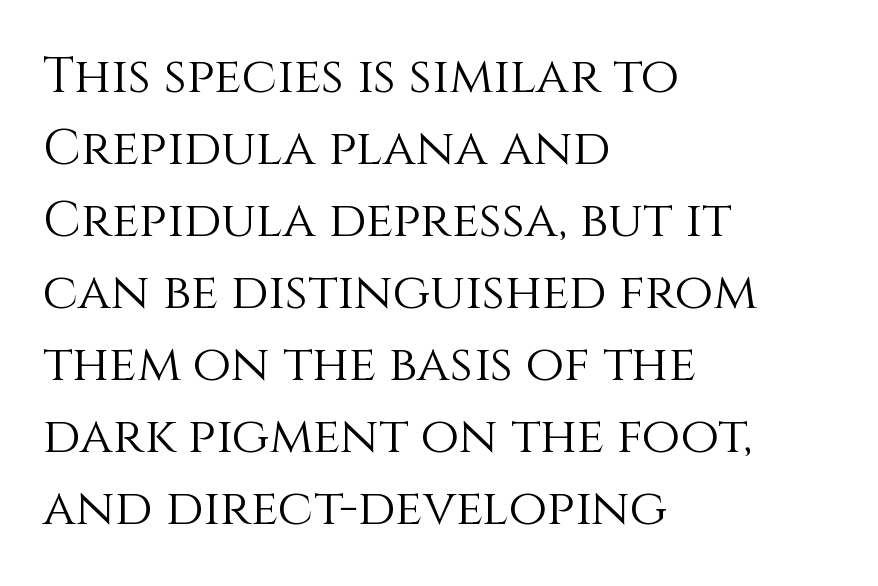
Q: Is the text bold? A: No.
Q: Is the text italic (slanted)? A: No, it is upright.
Q: Is the text underlined? A: No.
Q: How is the paragraph aligned? A: Left-aligned.
Q: Is the spacing between letters normal or unusually wide? A: Normal.
Q: Is the spacing between lines tight, normal or loose? A: Normal.
Q: Width (condensed, normal, or wide)? A: Normal.
Q: Stroke contrast? A: Medium.
Q: x-height? A: Large.
Q: Monospaced? A: No.
